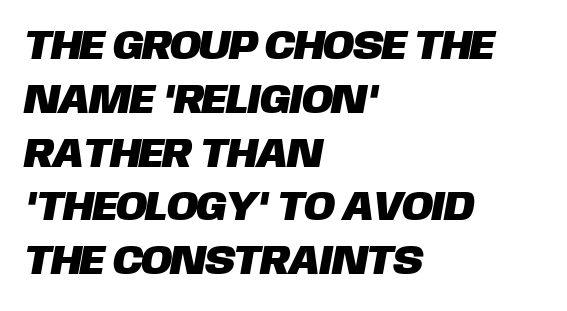
The image shows 42 px sans-serif type; set left-aligned, normal line spacing (1.28x), normal letter spacing, not underlined; low stroke contrast and a large x-height.
